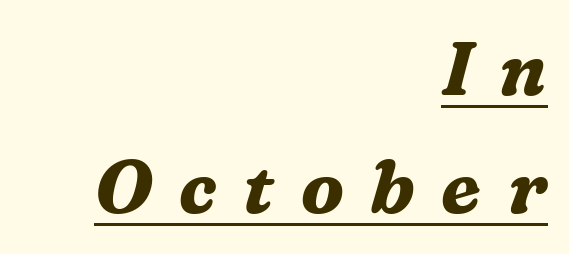
The image shows 74 px bold serif type, italic (leaning right); set right-aligned, normal line spacing (1.59x), unusually wide letter spacing (+0.36 em), underlined; medium stroke contrast and a medium x-height.
